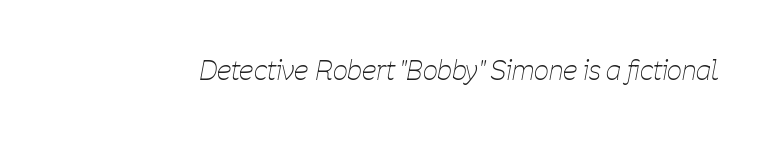
Q: Is the text bold? A: No.
Q: Is the text italic (slanted)? A: Yes, it leans right by about 11 degrees.
Q: Is the text underlined? A: No.
Q: Is the spacing between letters normal or unusually wide? A: Normal.
